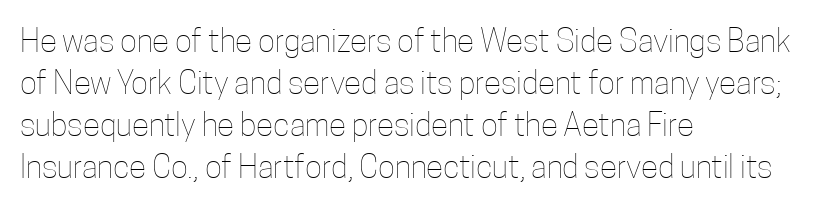
{"italic": "no", "bold": "no", "weight": "thin", "width": "condensed", "stroke_contrast": "low", "x_height": "medium", "monospaced": "no", "underline": "no", "align": "left", "line_spacing": "normal", "line_spacing_ratio": 1.31, "letter_spacing": "normal", "letter_spacing_em": 0.0, "glyph_px": 32}
